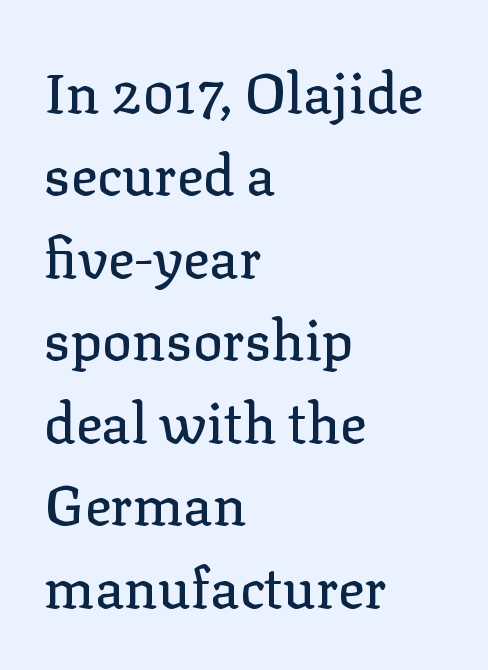
Tall strokes in this sample are plumb rather than angled. Glyph-to-glyph distance matches everyday printed text. The strip under each line holds only bare page. Spacing verdict: proportional, widths tailored to each character.
